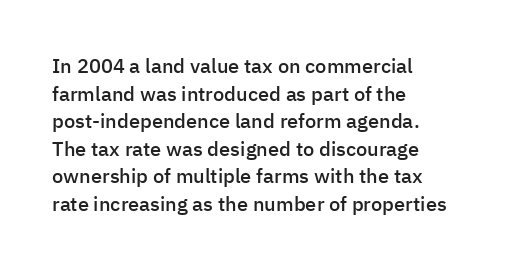
The rendering uses a moderate line-height, typical for paragraphs. Here the glyphs are tracked normally, forming tight word shapes. The lines are quadded left. Has an underline been added? It has not. The font is running at a semibold setting, under full bold.
